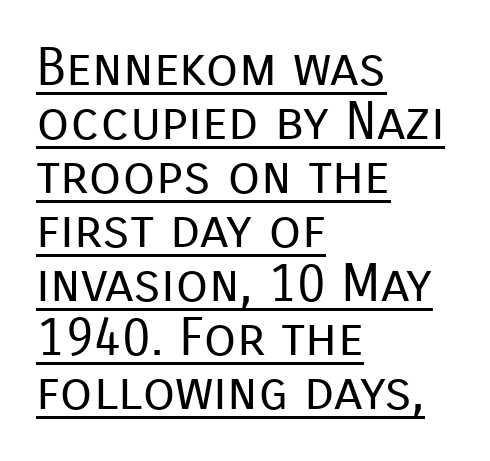
This is roman type, the default non-slanted kind. These lines huddle together more closely than default settings would place them. Observe the ordinary spacing: letters are neighbours, not strangers. The paragraph shown leans on its left margin.
